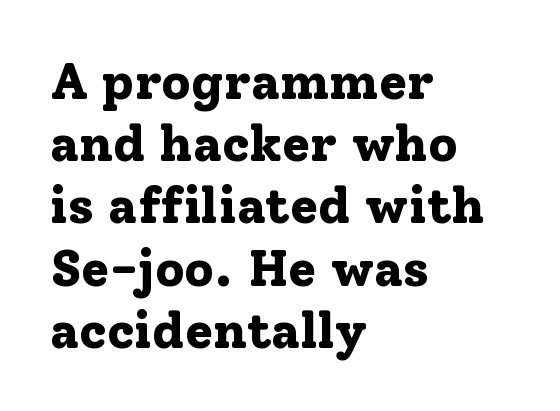
The image shows 51 px bold serif type, upright; set left-aligned, line spacing 1.22x, normal letter spacing, not underlined; low stroke contrast and a medium x-height.
